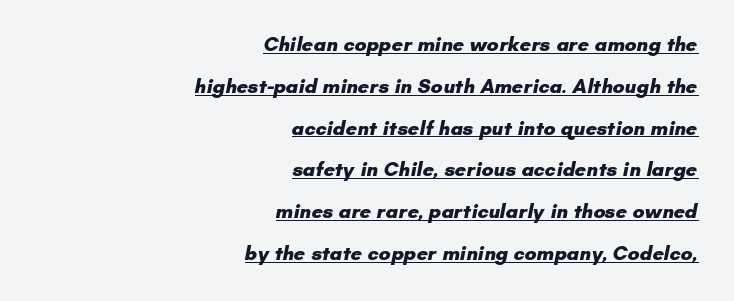
Q: Is the text bold? A: Yes.
Q: Is the text underlined? A: Yes.
Q: How is the paragraph aligned? A: Right-aligned.
Q: Is the spacing between letters normal or unusually wide? A: Normal.
Q: Is the spacing between lines tight, normal or loose? A: Loose.
